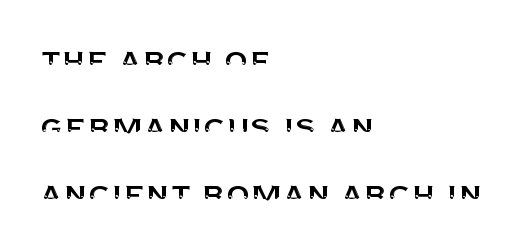
Q: Is the text italic (slanted)? A: No, it is upright.
Q: Is the typeface a serif or a sans-serif typeface? A: Sans-serif.
Q: Is the text underlined? A: No.
Q: How is the paragraph aligned? A: Left-aligned.
Q: Is the spacing between letters normal or unusually wide? A: Normal.
Q: Width (condensed, normal, or wide)? A: Normal.
Q: Stroke contrast? A: Medium.
Q: x-height? A: Large.
Q: Monospaced? A: No.
